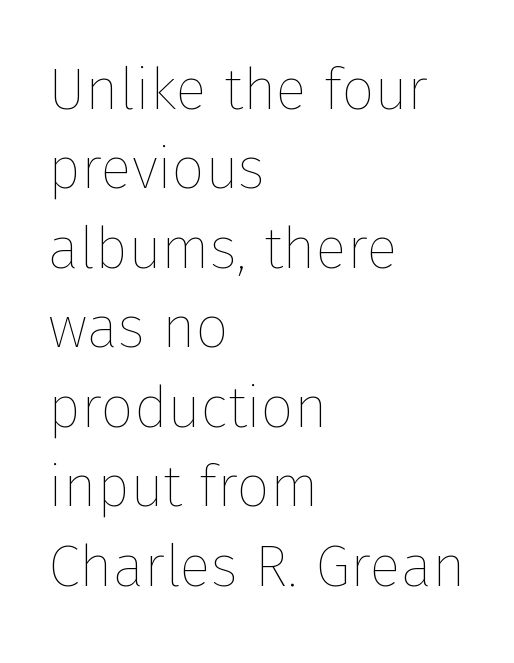
{"italic": "no", "bold": "no", "weight": "thin", "width": "normal", "stroke_contrast": "low", "x_height": "medium", "monospaced": "no", "underline": "no", "align": "left", "line_spacing": "normal", "line_spacing_ratio": 1.37, "letter_spacing": "normal", "letter_spacing_em": 0.0, "glyph_px": 58}
